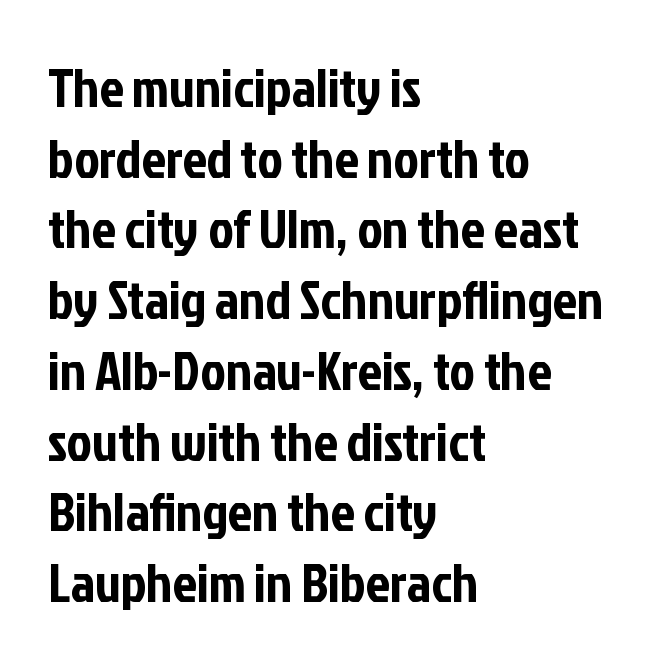
The letters carry no serifs — their stems end cleanly without finishing strokes. Look at the tracking — it's just the regular setting, nothing added. The passage shown is typed in a proportional face where columns would drift. Line beginnings align vertically; line endings do not. Interline gaps are of average width in this sample. Clear beneath every line of the passage.
